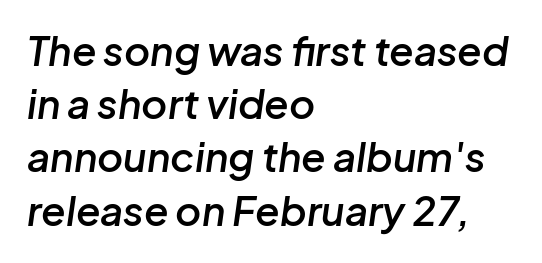
The lettering tilts uniformly, giving the passage an italic look. The tracking reads as untouched default to a designer's eye. Here the designer chose a conventional face with non-uniform glyph widths. Does the copy run flush right? No — it runs flush left.
